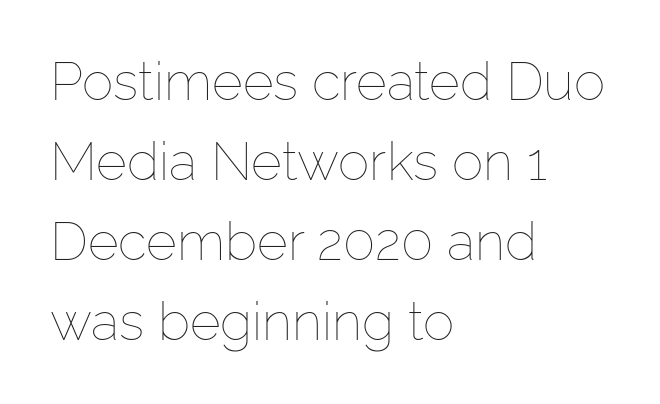
{"italic": "no", "bold": "no", "weight": "thin", "width": "normal", "stroke_contrast": "low", "x_height": "medium", "monospaced": "no", "underline": "no", "align": "left", "line_spacing": "normal", "line_spacing_ratio": 1.51, "letter_spacing": "normal", "letter_spacing_em": 0.0, "glyph_px": 53}
